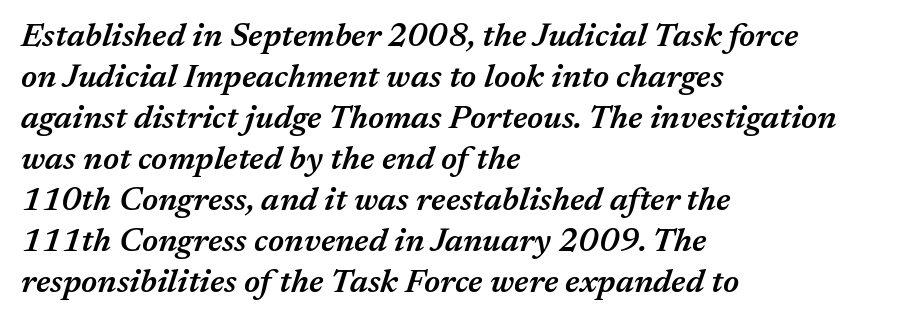
Spacing between characters is what you'd get straight out of the box. Each line starts at the same left margin while the right side varies. This sample has the flowing, uneven cadence of proportional lettering. These words are printed semibold, heavier than regular yet not bold. Clear beneath every line of the passage. Tall strokes in this sample are angled rather than plumb.
